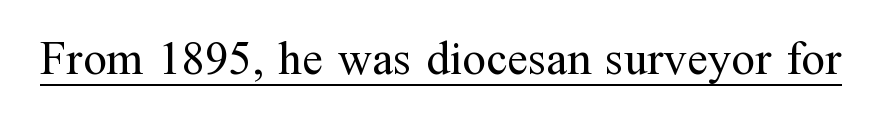
The image shows 47 px regular-weight serif type, upright; set normal letter spacing, underlined; medium stroke contrast and a medium x-height.
